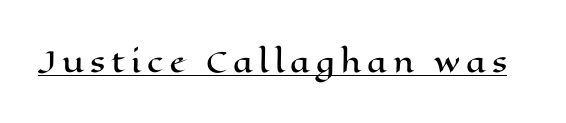
The rendering uses the underline text-decoration. Short note: letters widely spaced. Style check: upright. Here the designer chose a conventional face with non-uniform glyph widths.
